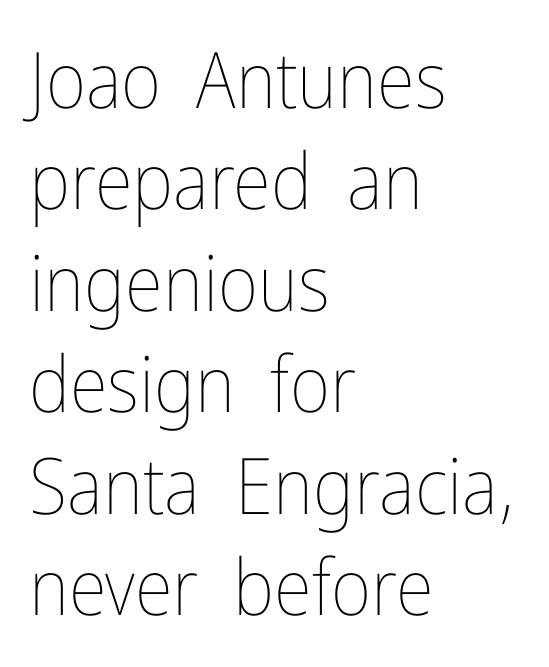
Q: Is the text bold? A: No.
Q: Is the text italic (slanted)? A: No, it is upright.
Q: Is the text underlined? A: No.
Q: How is the paragraph aligned? A: Left-aligned.
Q: Is the spacing between letters normal or unusually wide? A: Normal.
Q: Is the spacing between lines tight, normal or loose? A: Normal.
Q: Width (condensed, normal, or wide)? A: Condensed.
Q: Stroke contrast? A: Low.
Q: x-height? A: Medium.
Q: Monospaced? A: No.
